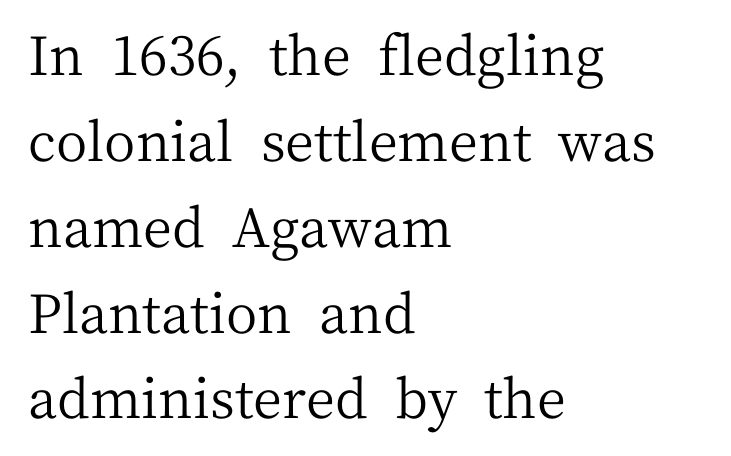
The image shows 54 px regular-weight serif type, upright; set left-aligned, normal line spacing (1.59x), normal letter spacing, not underlined; medium stroke contrast and a medium x-height.
